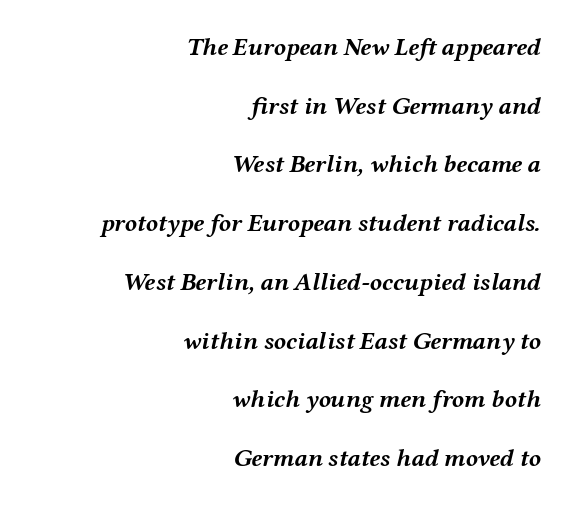
{"italic": "yes", "lean": "right", "slant_degrees": 12, "bold": "yes", "underline": "no", "align": "right", "line_spacing": "loose", "line_spacing_ratio": 2.35, "letter_spacing": "normal", "letter_spacing_em": 0.0, "glyph_px": 25}
